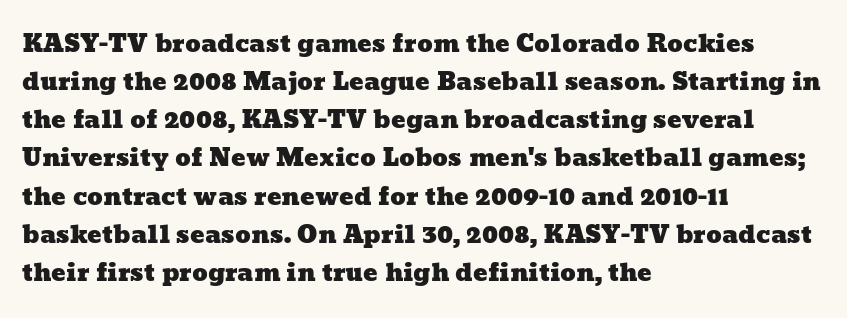
The paragraph has a hard left edge and a soft right edge. Underlining? Definitely not there. The gaps between neighbouring characters are ordinary and unremarkable. Baseline-to-baseline distance is the conventional proportion of letter height.
